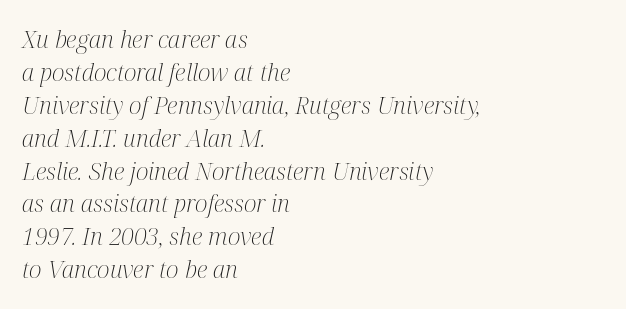
{"italic": "yes", "lean": "right", "slant_degrees": 12, "bold": "no", "underline": "no", "align": "left", "line_spacing": "normal", "line_spacing_ratio": 1.37, "letter_spacing": "normal", "letter_spacing_em": 0.0, "glyph_px": 24}
